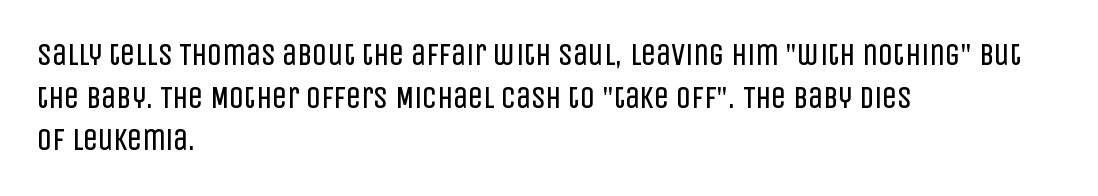
Baseline-to-baseline distance is the conventional proportion of letter height. Which margin do the lines hug? The left one — the right edge is uneven. Students, note that the glyphs here touch the page at normal intervals. Do the letters lean? They stand straight. Character widths vary here, with narrow letters taking less room than wide ones. The gap between lines stays unmarked.
